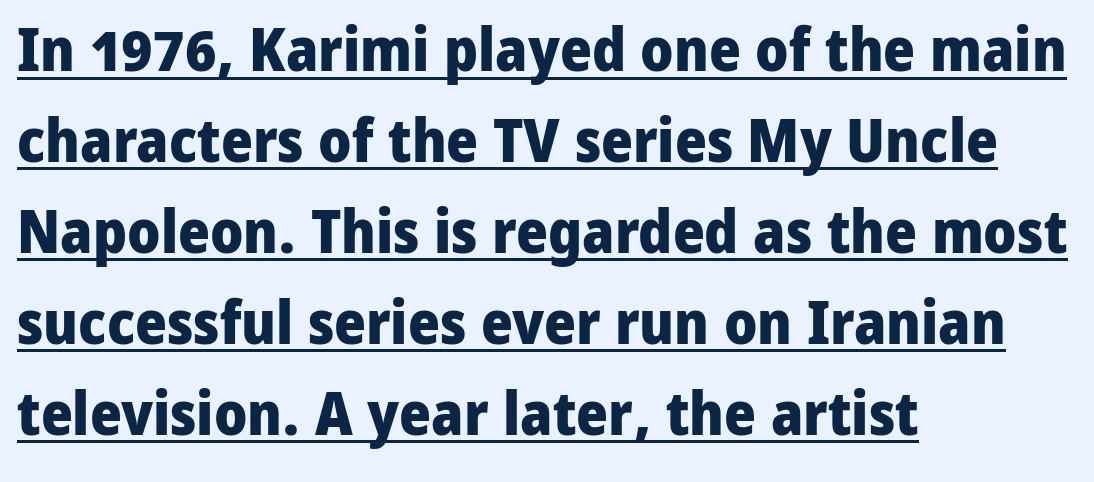
The image shows 61 px heavy sans-serif type, upright; set left-aligned, normal line spacing (1.49x), normal letter spacing, underlined; low stroke contrast and a medium x-height.
